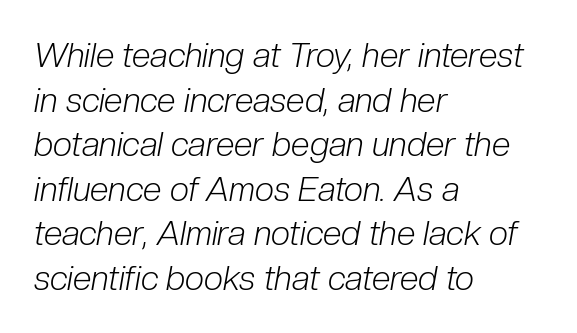
{"italic": "yes", "lean": "right", "slant_degrees": 10, "bold": "no", "weight": "light", "width": "condensed", "stroke_contrast": "low", "x_height": "medium", "monospaced": "no", "underline": "no", "align": "left", "line_spacing": "normal", "line_spacing_ratio": 1.31, "letter_spacing": "normal", "letter_spacing_em": 0.0, "glyph_px": 34}
